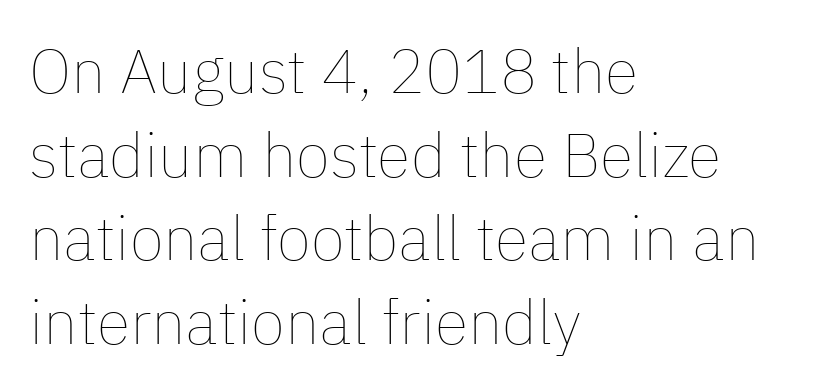
Q: Is the text bold? A: No.
Q: Is the text italic (slanted)? A: No, it is upright.
Q: Is the text underlined? A: No.
Q: How is the paragraph aligned? A: Left-aligned.
Q: Is the spacing between letters normal or unusually wide? A: Normal.
Q: Is the spacing between lines tight, normal or loose? A: Normal.
Q: Width (condensed, normal, or wide)? A: Normal.
Q: Stroke contrast? A: Low.
Q: x-height? A: Medium.
Q: Monospaced? A: No.
